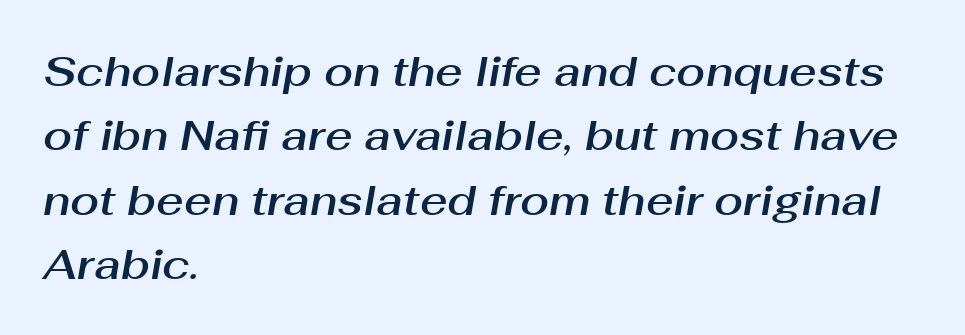
Has an underline been added? It has not. One glance says typical: line gaps are just what's usual. Slant detected: the letters are inclined. The paragraph shown leans on its left margin. The letters advance in unequal steps, a hallmark of proportional type. These lines keep a tight, regular rhythm from letter to letter.
